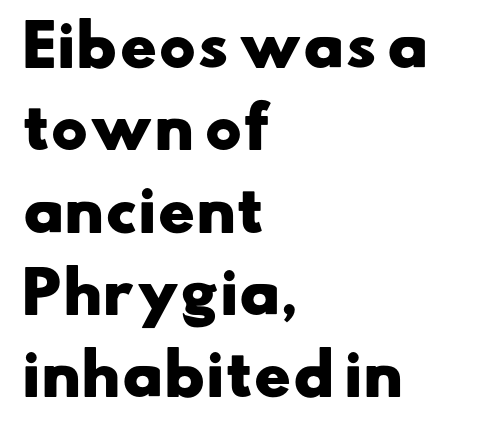
You could call the tracking neutral — neither tight nor loose. The lines in this sample share a left origin and differ only in where they stop. You'd pick this weight for a headline — it's a proper bold. Bare-footed words on every line.
